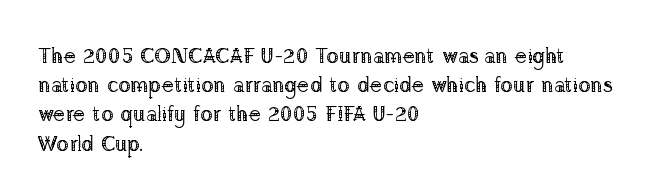
Tracking here is standard; glyphs follow each other at the usual distance. Heft: none added — not bold. These lines are set flush left with a ragged right edge. The letters stand straight up with perfectly vertical stems. Has an underline been added? It has not.
